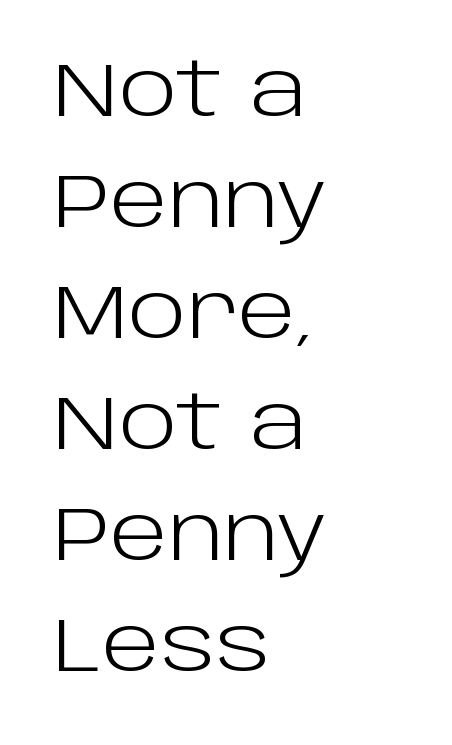
Q: Is the text bold? A: No.
Q: Is the text italic (slanted)? A: No, it is upright.
Q: Is the typeface a serif or a sans-serif typeface? A: Sans-serif.
Q: Is the text underlined? A: No.
Q: How is the paragraph aligned? A: Left-aligned.
Q: Is the spacing between letters normal or unusually wide? A: Normal.
Q: Is the spacing between lines tight, normal or loose? A: Normal.
Q: Width (condensed, normal, or wide)? A: Normal.
Q: Stroke contrast? A: Low.
Q: x-height? A: Large.
Q: Monospaced? A: No.
